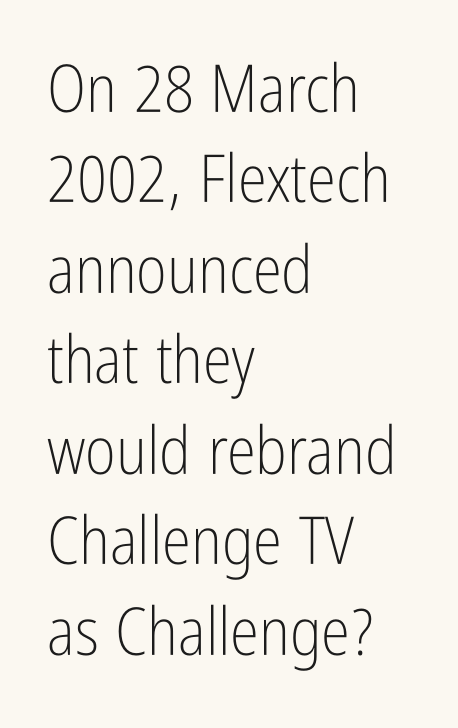
No heavy texture on the line: the type isn't bold. Baseline-to-baseline distance is the conventional proportion of letter height. Horizontally, the lines are justified to the leading edge only. Look at the tracking — it's just the regular setting, nothing added. Do the characters align in a grid? No, the font is proportional.
